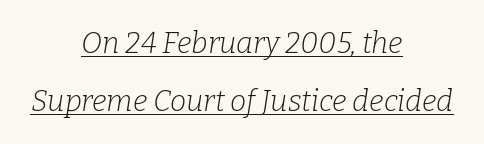
The image shows 29 px light serif type, italic (leaning right); set centered, loose line spacing (2.0x), normal letter spacing, underlined; low stroke contrast and a medium x-height.
